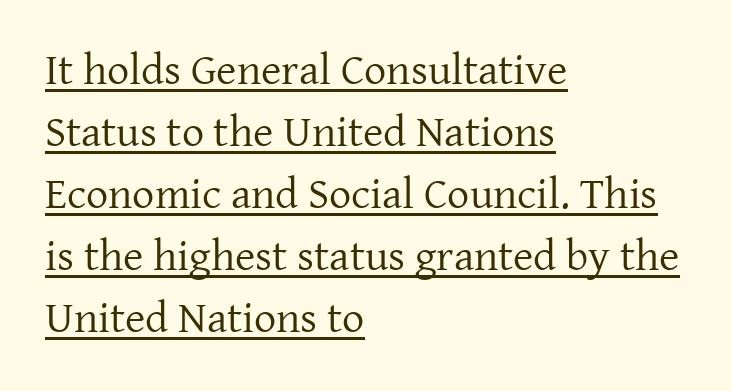
Typeset ragged right — the left edge is the straight one. This sample has the flowing, uneven cadence of proportional lettering. Stems and bowls with no extra thickness — not bold. Glance below the letters and you will spot a drawn line.
